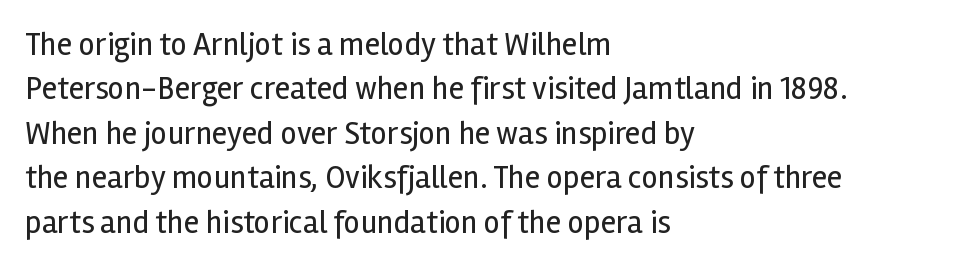
The letters sit at their default tracking, neither squeezed nor spread. The space directly below the letters is spotless. Each letter's strokes conclude bluntly, with no projecting serifs. Spacing verdict: proportional, widths tailored to each character. The rendering uses a moderate line-height, typical for paragraphs.
